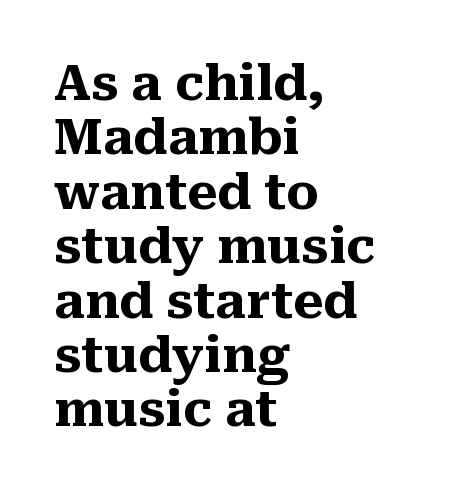
Q: Is the text bold? A: Yes.
Q: Is the text italic (slanted)? A: No, it is upright.
Q: Is the typeface a serif or a sans-serif typeface? A: Serif.
Q: Is the text underlined? A: No.
Q: How is the paragraph aligned? A: Left-aligned.
Q: Is the spacing between letters normal or unusually wide? A: Normal.
Q: Is the spacing between lines tight, normal or loose? A: Tight.
Q: Width (condensed, normal, or wide)? A: Normal.
Q: Stroke contrast? A: Medium.
Q: x-height? A: Medium.
Q: Monospaced? A: No.
